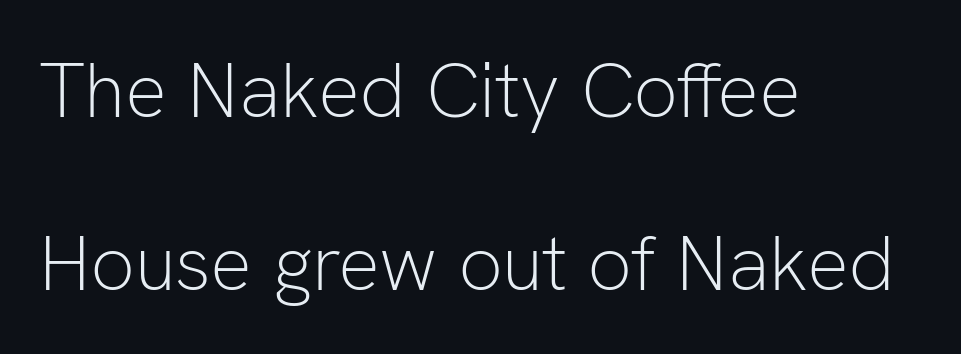
A typesetter would call this proportional, since set widths differ per character. The passage shown is not bold in any degree. Stroke terminals: plain, sans-serif. Plain, unruled lines of type. Is the letter spacing exaggerated? No — it looks like the ordinary default.
